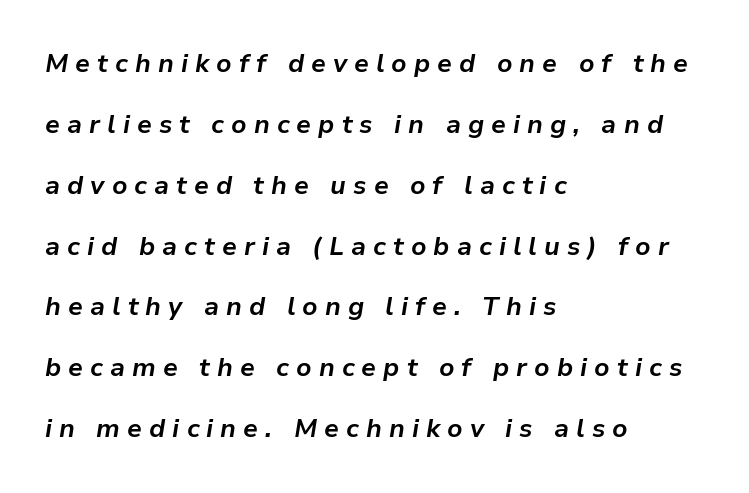
The image shows 26 px bold type, italic (leaning right); set left-aligned, loose line spacing (2.34x), unusually wide letter spacing (+0.27 em), not underlined.
